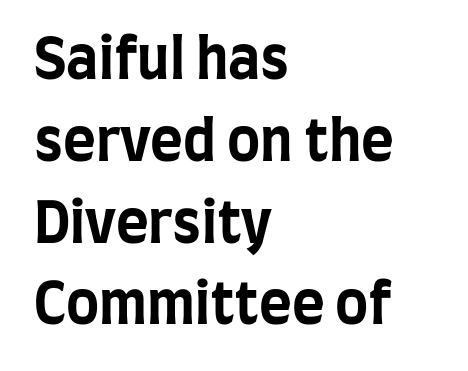
{"serif": "no", "italic": "no", "bold": "yes", "weight": "bold", "width": "condensed", "stroke_contrast": "low", "x_height": "large", "monospaced": "no", "underline": "no", "align": "left", "line_spacing": "normal", "line_spacing_ratio": 1.46, "letter_spacing": "normal", "letter_spacing_em": 0.0, "glyph_px": 56}
